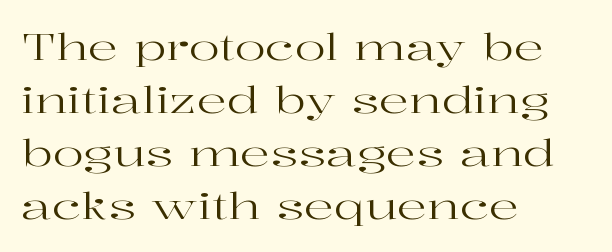
{"serif": "yes", "italic": "no", "bold": "no", "weight": "regular", "width": "wide", "stroke_contrast": "high", "x_height": "medium", "monospaced": "no", "underline": "no", "align": "left", "line_spacing": "normal", "line_spacing_ratio": 1.43, "letter_spacing": "normal", "letter_spacing_em": 0.0, "glyph_px": 37}
